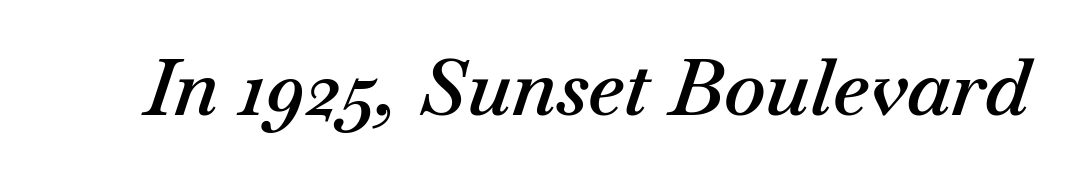
{"italic": "yes", "lean": "right", "slant_degrees": 18, "bold": "semi", "weight": "semibold", "width": "normal", "stroke_contrast": "medium", "x_height": "small", "monospaced": "no", "underline": "no", "letter_spacing": "normal", "letter_spacing_em": 0.0, "glyph_px": 79}
